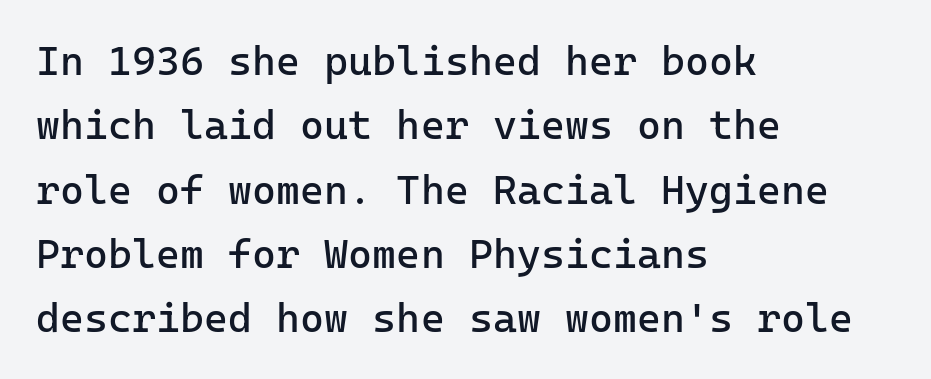
Check where the strokes stop: nothing finishes them off — pure sans. The letters stand upright; this is a roman face. The type is set solid horizontally, with unmodified tracking. The rendering uses typewriter-style spacing with identical character cells. This is not heavy type; no bold has been used. Underline: absent.
